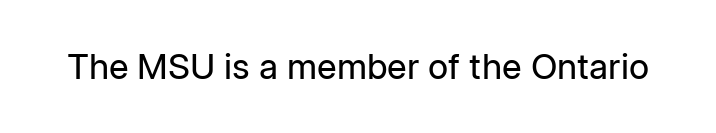
The image shows 35 px regular-weight sans-serif type, upright; set normal letter spacing, not underlined; low stroke contrast and a medium x-height.
